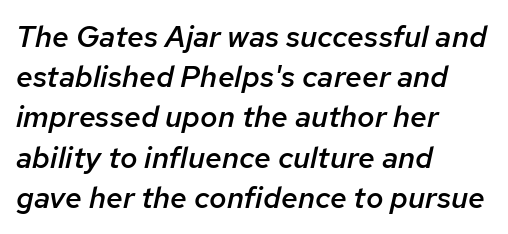
The image shows 30 px semibold type, italic (leaning right); set left-aligned, normal line spacing (1.34x), normal letter spacing, not underlined; low stroke contrast and a medium x-height.
